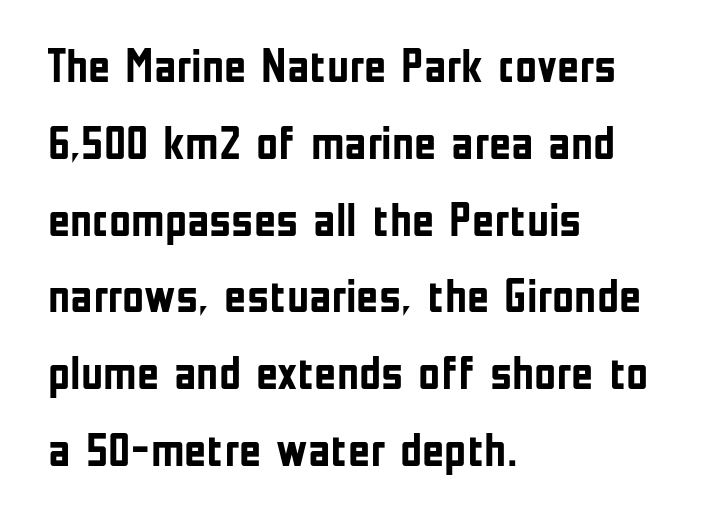
Thick stems and heavy bowls — unmistakably bold. Proportional: the letters do not fall into vertical columns. Type without underlining. A typesetter would call this leading conventional body-copy spacing.
